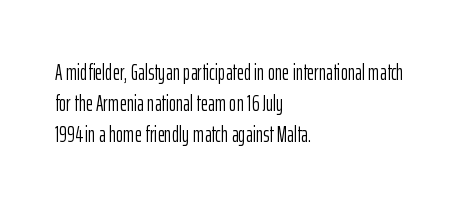
The image shows 22 px text type, upright; set left-aligned, normal line spacing (1.42x), normal letter spacing, not underlined.
